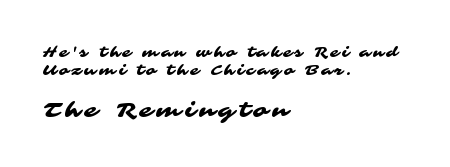
Vertically, the passage feels balanced, rows spaced as you'd expect. Character size in the trailing block exceeds that of the leading block. The glyphs are unaccompanied by any horizontal stroke below them. The rendering inserts visible extra space after every character. A student would call this left alignment; a typographer would say flush left, rag right.
